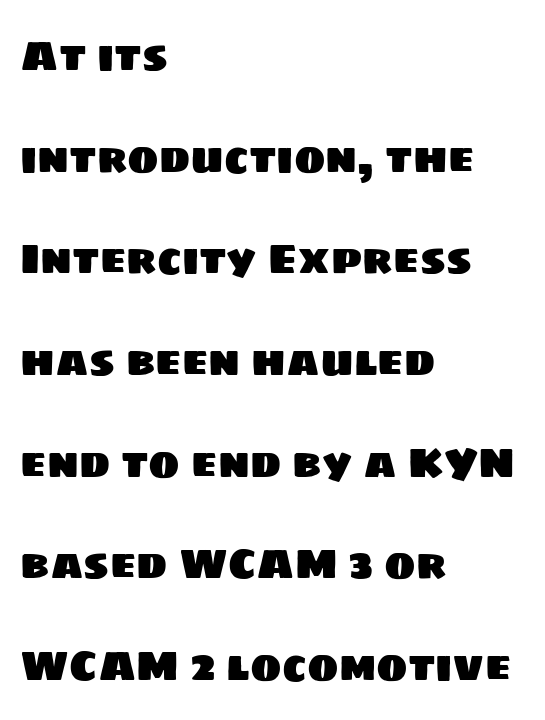
{"serif": "no", "width": "normal", "stroke_contrast": "low", "x_height": "large", "monospaced": "no", "underline": "no", "align": "left", "line_spacing": "loose", "line_spacing_ratio": 2.42, "letter_spacing": "normal", "letter_spacing_em": 0.0, "glyph_px": 42}
